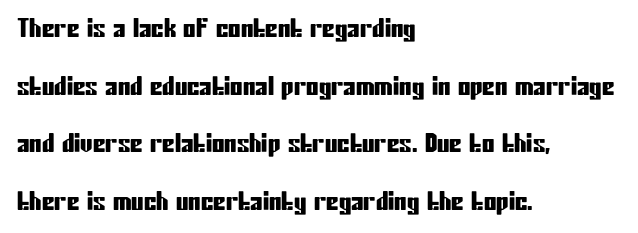
{"italic": "no", "underline": "no", "align": "left", "line_spacing": "loose", "line_spacing_ratio": 2.31, "letter_spacing": "normal", "letter_spacing_em": 0.0, "glyph_px": 25}
